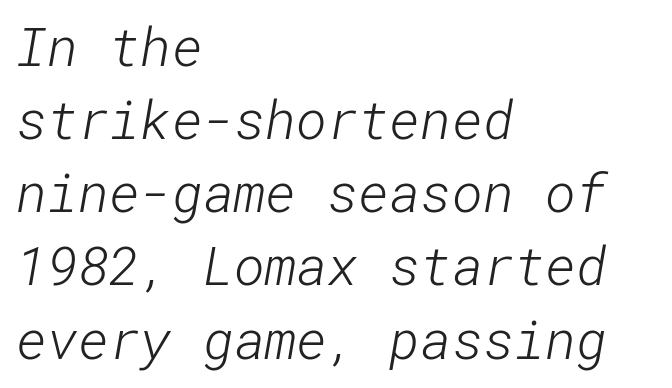
The image shows 53 px light sans-serif type; set left-aligned, normal line spacing (1.38x), normal letter spacing, not underlined; low stroke contrast and a medium x-height.
